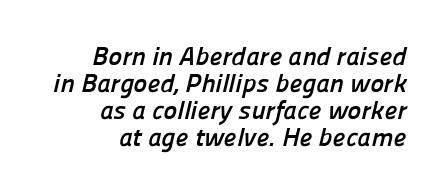
Q: Is the text bold? A: Yes.
Q: Is the text underlined? A: No.
Q: How is the paragraph aligned? A: Right-aligned.
Q: Is the spacing between letters normal or unusually wide? A: Normal.
Q: Is the spacing between lines tight, normal or loose? A: Tight.
